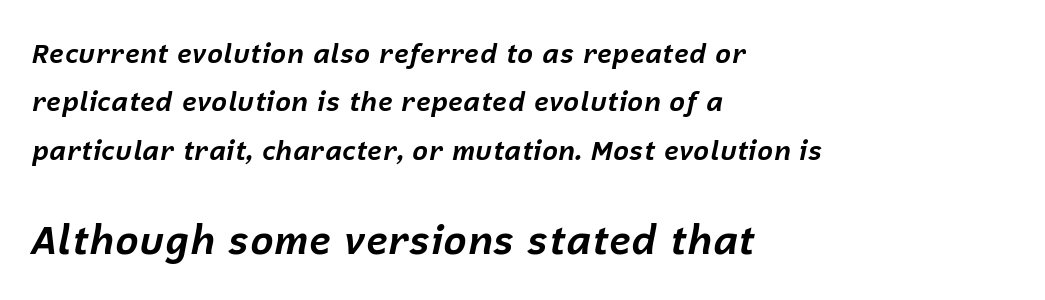
Q: Is the text bold? A: Yes.
Q: Is the text italic (slanted)? A: Yes, it leans right by about 12 degrees.
Q: Is the text underlined? A: No.
Q: How is the paragraph aligned? A: Left-aligned.
Q: Is the spacing between letters normal or unusually wide? A: Normal.
Q: Which block of text is set in a larger size, the first (top) or the second (bottom)? A: The second (bottom) one.
Q: Width (condensed, normal, or wide)? A: Normal.
Q: Stroke contrast? A: Low.
Q: x-height? A: Medium.
Q: Monospaced? A: No.
